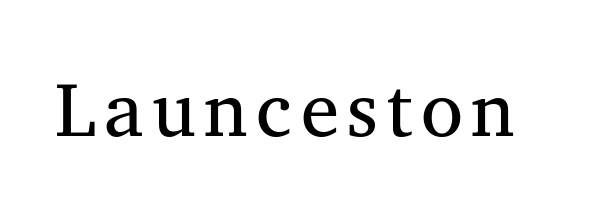
{"serif": "yes", "italic": "no", "bold": "no", "weight": "regular", "width": "normal", "stroke_contrast": "medium", "x_height": "medium", "monospaced": "no", "underline": "no", "glyph_px": 77}
